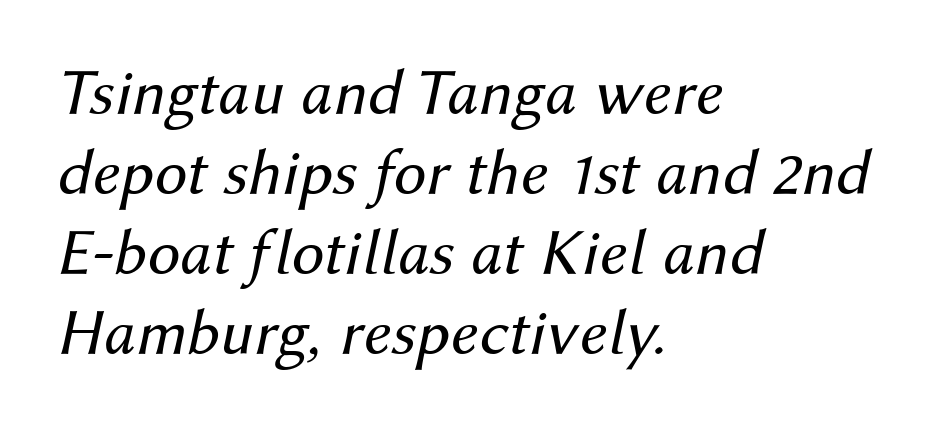
The image shows 66 px regular-weight type, italic (leaning right); set left-aligned, line spacing 1.21x, normal letter spacing, not underlined; medium stroke contrast and a medium x-height.
